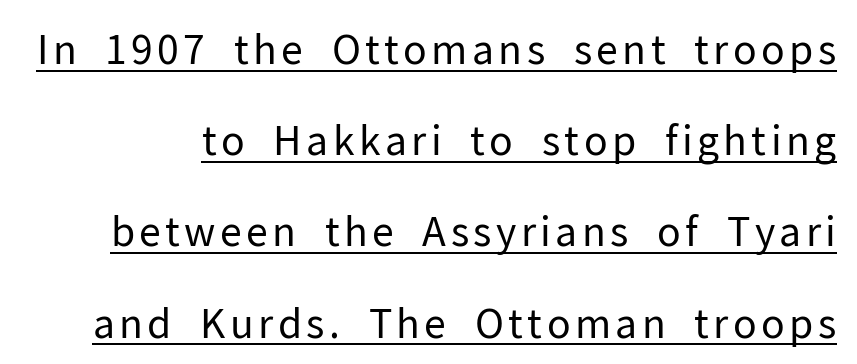
{"serif": "no", "italic": "no", "bold": "no", "weight": "regular", "width": "normal", "stroke_contrast": "low", "x_height": "medium", "monospaced": "no", "underline": "yes", "line_spacing": "loose", "line_spacing_ratio": 2.28, "glyph_px": 40}
